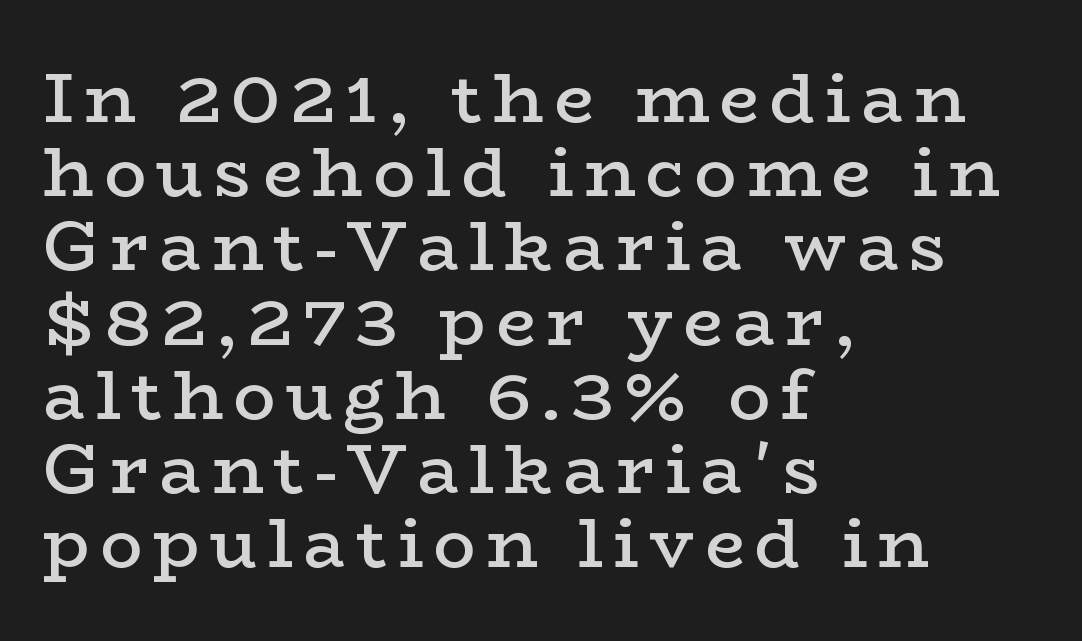
Is there much room between lines? No — they nearly touch. The strip under each line holds only bare page. Horizontal alignment here is leftward, the default for most running prose. The letters are semibold — heavier than regular but short of a full bold.
